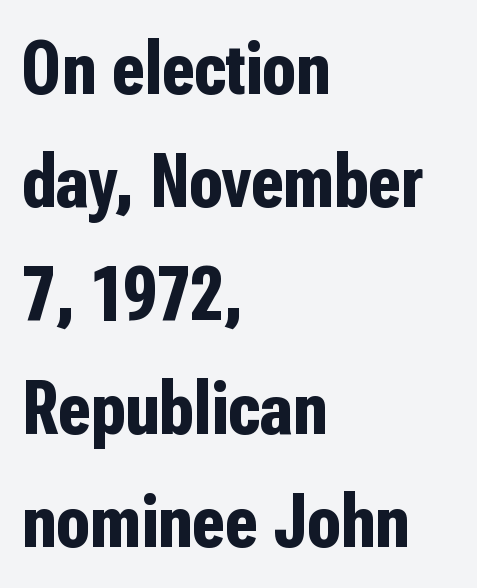
Q: Is the text bold? A: Yes.
Q: Is the text italic (slanted)? A: No, it is upright.
Q: Is the typeface a serif or a sans-serif typeface? A: Sans-serif.
Q: Is the text underlined? A: No.
Q: How is the paragraph aligned? A: Left-aligned.
Q: Is the spacing between letters normal or unusually wide? A: Normal.
Q: Is the spacing between lines tight, normal or loose? A: Normal.
Q: Width (condensed, normal, or wide)? A: Condensed.
Q: Stroke contrast? A: Low.
Q: x-height? A: Medium.
Q: Monospaced? A: No.
